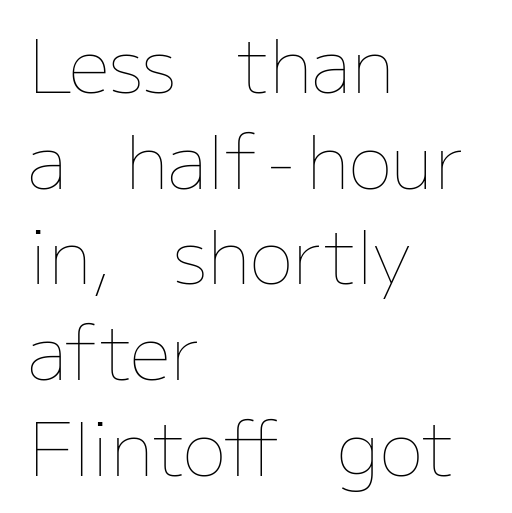
{"italic": "no", "bold": "no", "weight": "thin", "width": "normal", "stroke_contrast": "low", "x_height": "medium", "monospaced": "no", "underline": "no", "align": "left", "line_spacing": "normal", "line_spacing_ratio": 1.31, "letter_spacing": "normal", "letter_spacing_em": 0.0, "glyph_px": 73}
